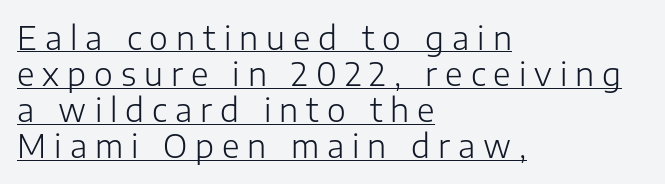
Q: Is the text bold? A: No.
Q: Is the text italic (slanted)? A: No, it is upright.
Q: Is the typeface a serif or a sans-serif typeface? A: Sans-serif.
Q: Is the text underlined? A: Yes.
Q: How is the paragraph aligned? A: Left-aligned.
Q: Is the spacing between letters normal or unusually wide? A: Unusually wide.
Q: Is the spacing between lines tight, normal or loose? A: Tight.
Q: Width (condensed, normal, or wide)? A: Normal.
Q: Stroke contrast? A: Low.
Q: x-height? A: Medium.
Q: Monospaced? A: No.
